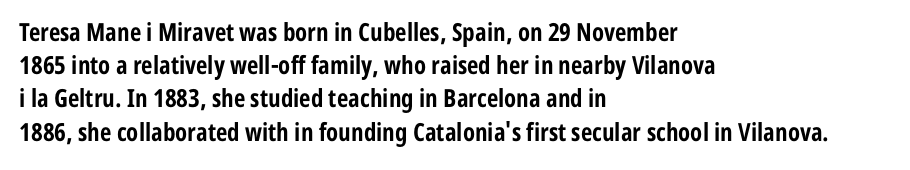
{"italic": "no", "bold": "yes", "underline": "no", "align": "left", "line_spacing": "normal", "line_spacing_ratio": 1.33, "letter_spacing": "normal", "letter_spacing_em": 0.0, "glyph_px": 25}
